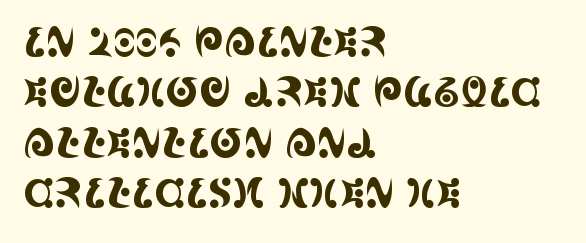
This is roman type, the default non-slanted kind. Spacing between characters is what you'd get straight out of the box. Each new line begins a customary step beneath the previous one. Is the block centered? No — it sits flush against the left margin.
